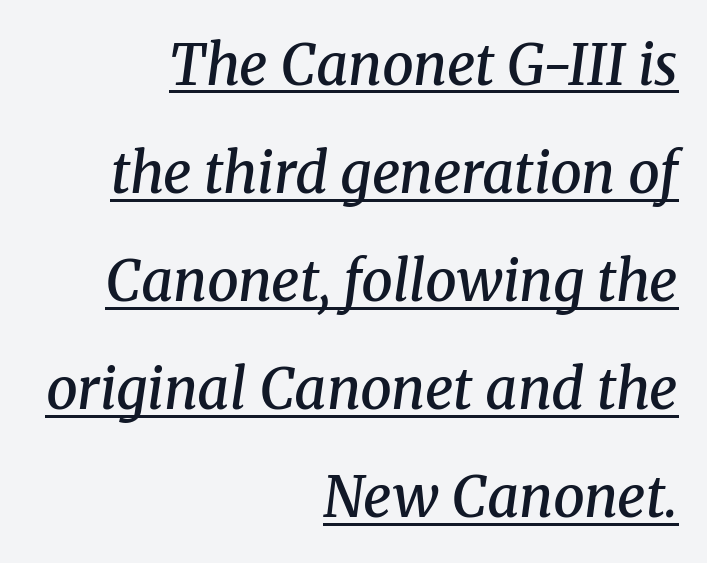
The image shows 56 px semibold serif type, italic (leaning right); set right-aligned, loose line spacing (1.93x), normal letter spacing, underlined; medium stroke contrast and a medium x-height.
